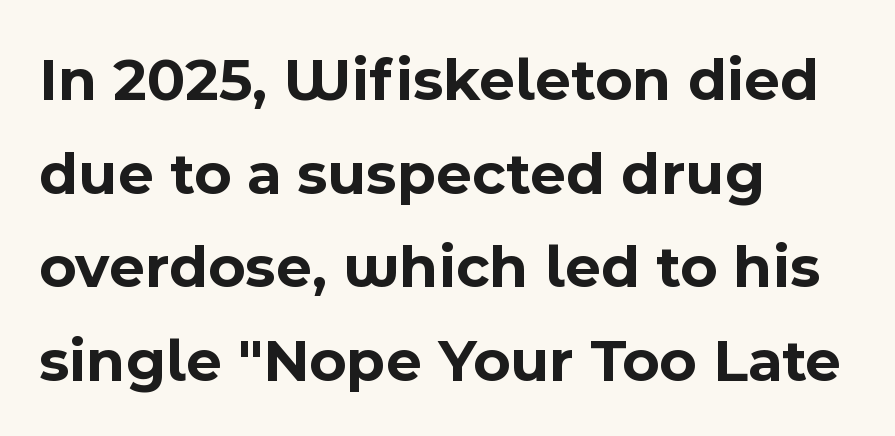
{"serif": "no", "italic": "no", "bold": "yes", "weight": "bold", "width": "normal", "x_height": "medium", "monospaced": "no", "underline": "no", "align": "left", "line_spacing": "normal", "line_spacing_ratio": 1.51, "letter_spacing": "normal", "letter_spacing_em": 0.0, "glyph_px": 62}
